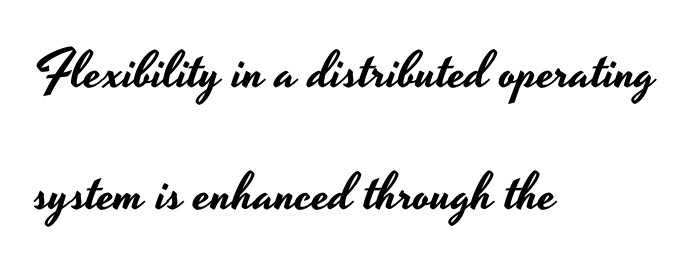
Q: Is the text italic (slanted)? A: Yes.
Q: Is the typeface a serif or a sans-serif typeface? A: Sans-serif.
Q: Is the text underlined? A: No.
Q: How is the paragraph aligned? A: Left-aligned.
Q: Is the spacing between letters normal or unusually wide? A: Normal.
Q: Is the spacing between lines tight, normal or loose? A: Loose.
Q: Width (condensed, normal, or wide)? A: Wide.
Q: Stroke contrast? A: Low.
Q: x-height? A: Small.
Q: Monospaced? A: No.
